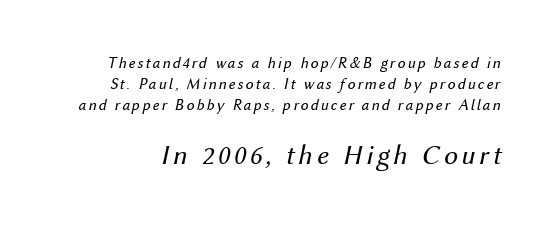
The image shows 28 px regular-weight type, italic (leaning right); set normal line spacing (1.31x), not underlined; the second (bottom) block is 1.75x larger; medium stroke contrast and a medium x-height.
